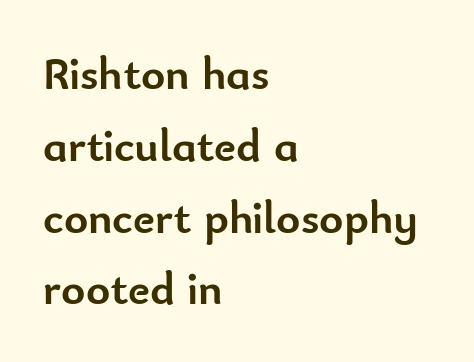
The image shows 46 px semibold sans-serif type, upright; set left-aligned, normal line spacing (1.56x), normal letter spacing, not underlined; low stroke contrast and a small x-height.
